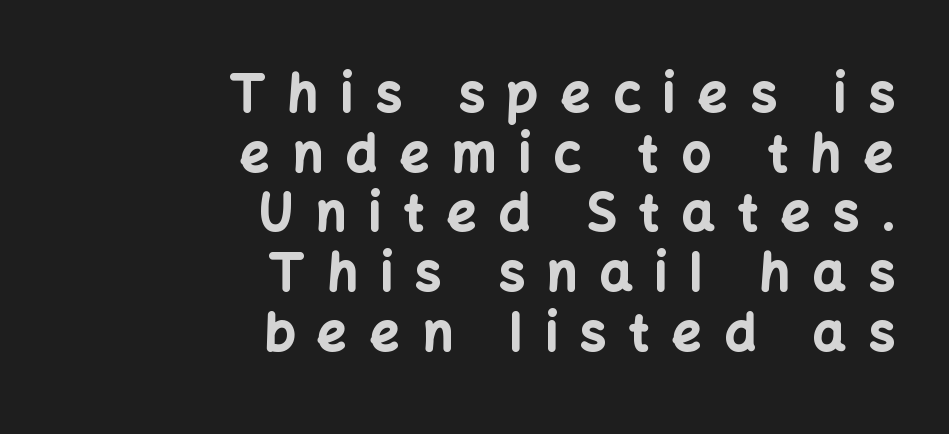
This sample has the flowing, uneven cadence of proportional lettering. The lines are quadded right. When letters stand straight like this, we call the style roman or upright. Regarding serifs, this sample does without them.
